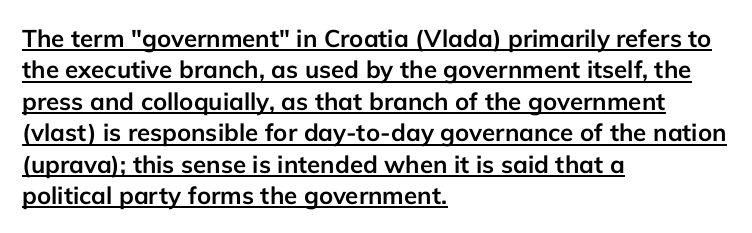
Every letter is thick-stroked: bold, no question. The rag falls on the right side of this text block. Standard letterfit; no display-style spreading of the glyphs. Emphasis is given by a line drawn under the lettering.
